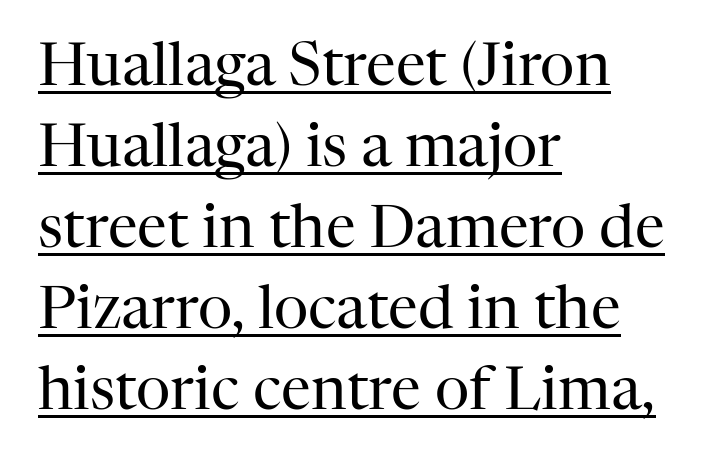
Q: Is the text bold? A: No.
Q: Is the text italic (slanted)? A: No, it is upright.
Q: Is the typeface a serif or a sans-serif typeface? A: Serif.
Q: Is the text underlined? A: Yes.
Q: How is the paragraph aligned? A: Left-aligned.
Q: Is the spacing between letters normal or unusually wide? A: Normal.
Q: Is the spacing between lines tight, normal or loose? A: Normal.
Q: Width (condensed, normal, or wide)? A: Normal.
Q: Stroke contrast? A: High.
Q: x-height? A: Medium.
Q: Monospaced? A: No.
